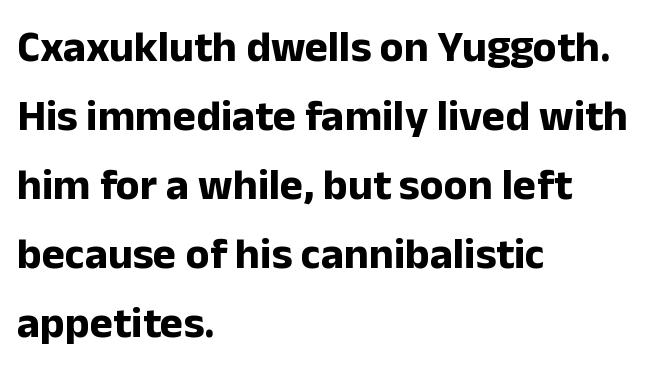
{"serif": "no", "italic": "no", "bold": "yes", "weight": "bold", "width": "normal", "stroke_contrast": "low", "x_height": "medium", "monospaced": "no", "underline": "no", "align": "left", "line_spacing": "normal", "line_spacing_ratio": 1.57, "letter_spacing": "normal", "letter_spacing_em": 0.0, "glyph_px": 44}
